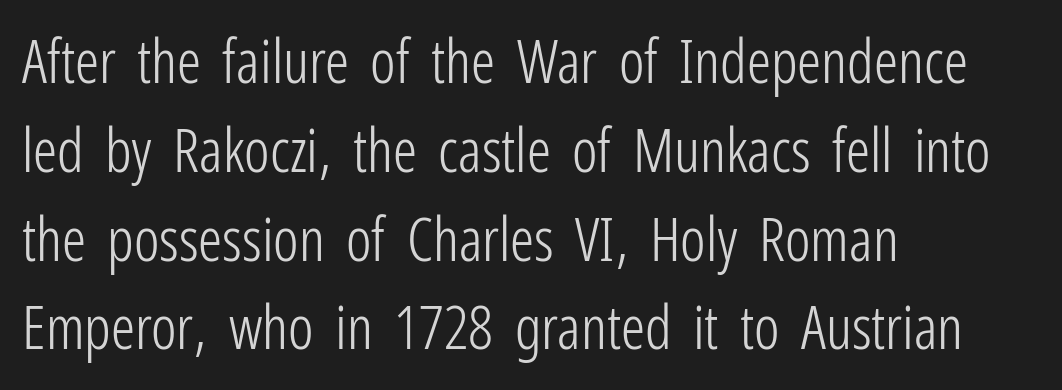
Compared with typical paragraphs, the rows here are spaced about the same. A typesetter would mark this as roman, not italic. Reading down the block, your eye returns to a fixed left position each line. Is this a fixed-width face? No — the glyphs have proportional, varying widths. Bare-footed words on every line. The line texture is even and compact thanks to regular tracking.
